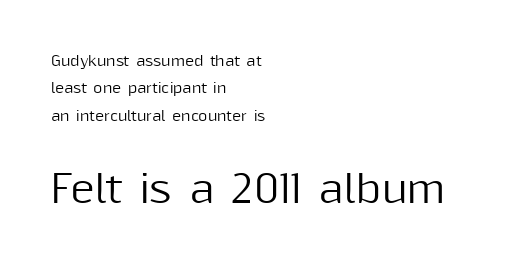
The image shows 38 px sans-serif type, upright; set left-aligned, loose line spacing (1.96x), normal letter spacing, not underlined; the second (bottom) block is 2.71x larger; medium stroke contrast and a medium x-height.
